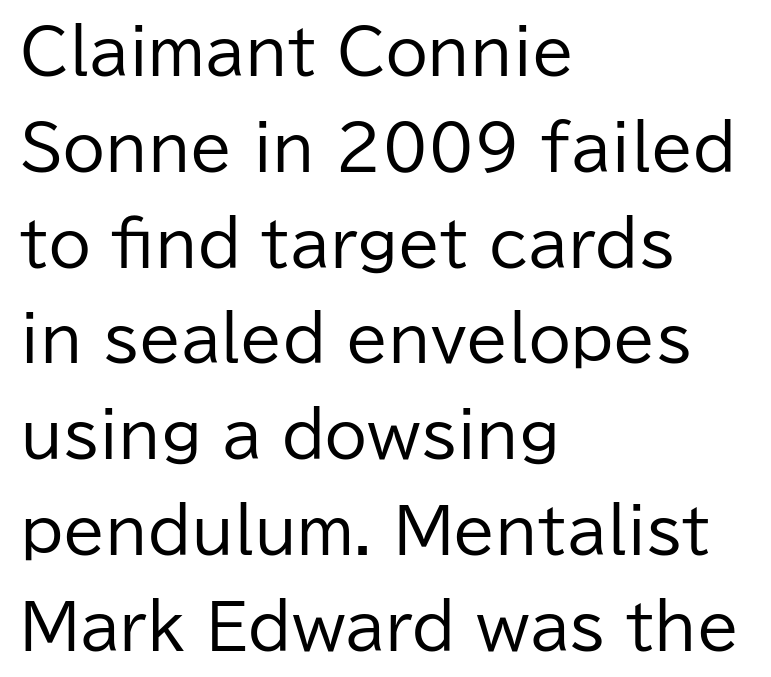
Q: Is the text bold? A: No.
Q: Is the text italic (slanted)? A: No, it is upright.
Q: Is the typeface a serif or a sans-serif typeface? A: Sans-serif.
Q: Is the text underlined? A: No.
Q: How is the paragraph aligned? A: Left-aligned.
Q: Is the spacing between letters normal or unusually wide? A: Normal.
Q: Is the spacing between lines tight, normal or loose? A: Normal.
Q: Width (condensed, normal, or wide)? A: Normal.
Q: Stroke contrast? A: Low.
Q: x-height? A: Medium.
Q: Monospaced? A: No.
